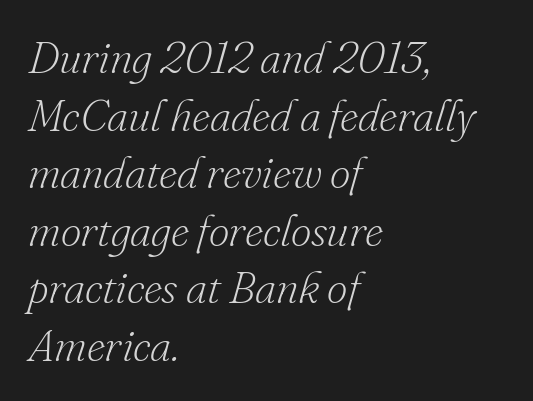
Classification — serif. Normally led — the rows are evenly, conventionally spaced. This reads as an unemphasized weight, regular at the heaviest. Spacing verdict: proportional, widths tailored to each character. Underlining? Definitely not there.
